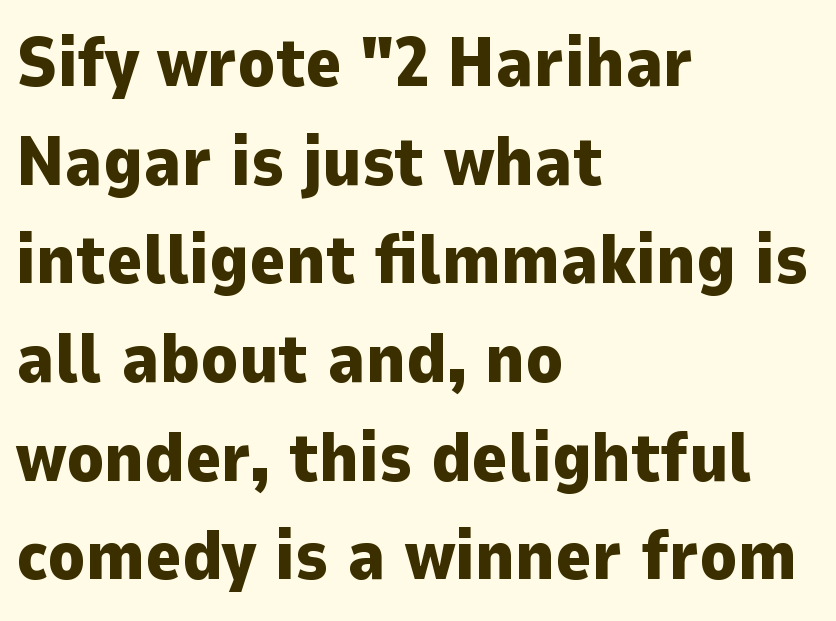
{"serif": "no", "italic": "no", "bold": "yes", "weight": "heavy", "width": "normal", "stroke_contrast": "low", "x_height": "medium", "monospaced": "no", "underline": "no", "align": "left", "line_spacing": "normal", "line_spacing_ratio": 1.43, "letter_spacing": "normal", "letter_spacing_em": 0.0, "glyph_px": 69}
